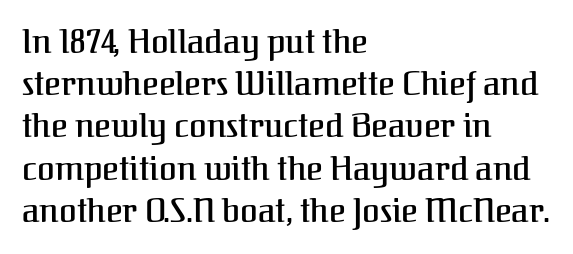
{"serif": "yes", "italic": "no", "width": "normal", "stroke_contrast": "medium", "x_height": "medium", "monospaced": "no", "underline": "no", "align": "left", "line_spacing": "normal", "line_spacing_ratio": 1.32, "letter_spacing": "normal", "letter_spacing_em": 0.0, "glyph_px": 32}
